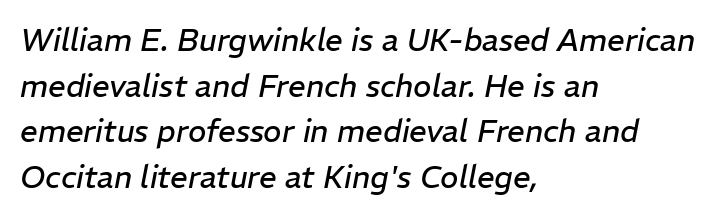
Is this a fixed-width face? No — the glyphs have proportional, varying widths. The words here are not underlined. The weight would be labelled regular, book, light, or lighter still. Interline gaps are of average width in this sample. Visually the block forms a straight wall on the left and a jagged coastline on the right. Tall strokes in this sample are angled rather than plumb.
